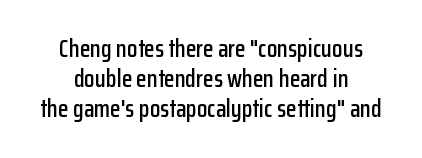
The image shows 24 px text type, upright; set centered, normal line spacing (1.26x), normal letter spacing, not underlined.
